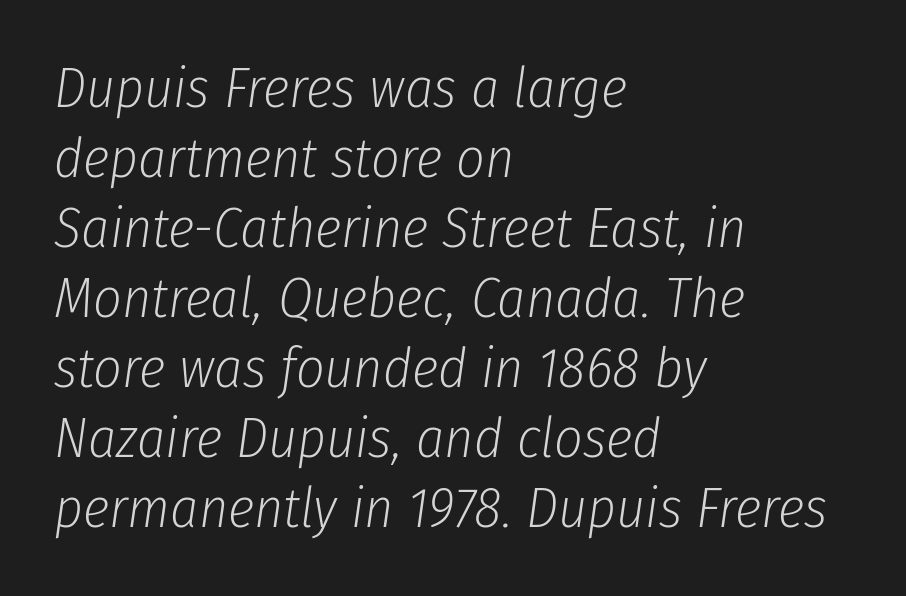
Q: Is the text bold? A: No.
Q: Is the text italic (slanted)? A: Yes, it leans right by about 8 degrees.
Q: Is the text underlined? A: No.
Q: How is the paragraph aligned? A: Left-aligned.
Q: Is the spacing between letters normal or unusually wide? A: Normal.
Q: Is the spacing between lines tight, normal or loose? A: Normal.
Q: Width (condensed, normal, or wide)? A: Condensed.
Q: Stroke contrast? A: Low.
Q: x-height? A: Medium.
Q: Monospaced? A: No.
